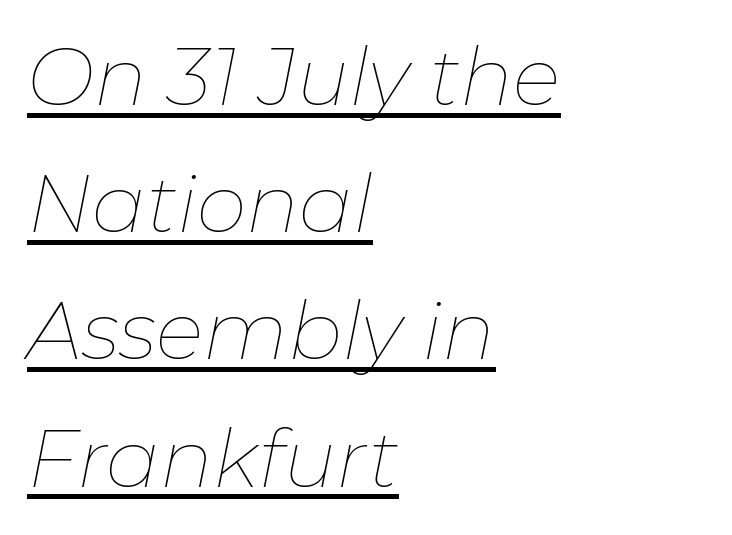
{"italic": "yes", "lean": "right", "slant_degrees": 11, "bold": "no", "weight": "thin", "width": "normal", "stroke_contrast": "low", "x_height": "medium", "monospaced": "no", "underline": "yes", "align": "left", "line_spacing": "normal", "line_spacing_ratio": 1.59, "letter_spacing": "normal", "letter_spacing_em": 0.0, "glyph_px": 80}
